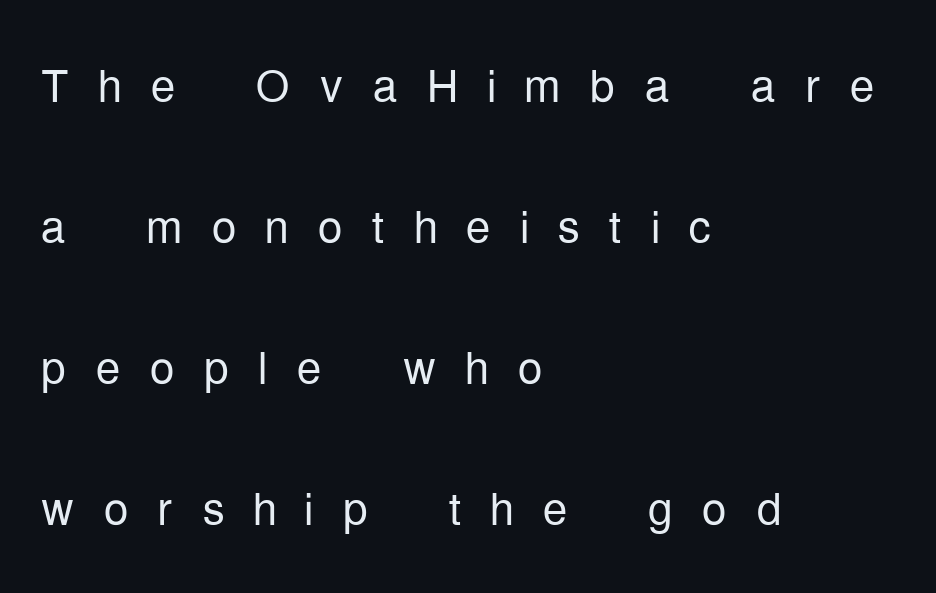
Designer's note — italics off, roman on. Weight: in the light-to-regular range. The passage shown stacks its lines with a broad gap. Tracking value appears strongly positive — letters spread wide. The baseline area is clear. A typesetter would label this face a sans.
